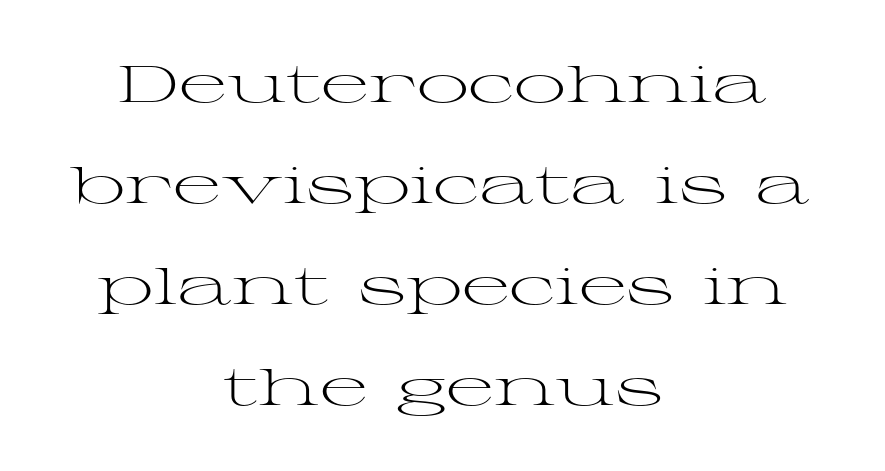
The image shows 52 px light, wide serif type, upright; set centered, loose line spacing (1.94x), normal letter spacing, not underlined; medium stroke contrast and a medium x-height.
